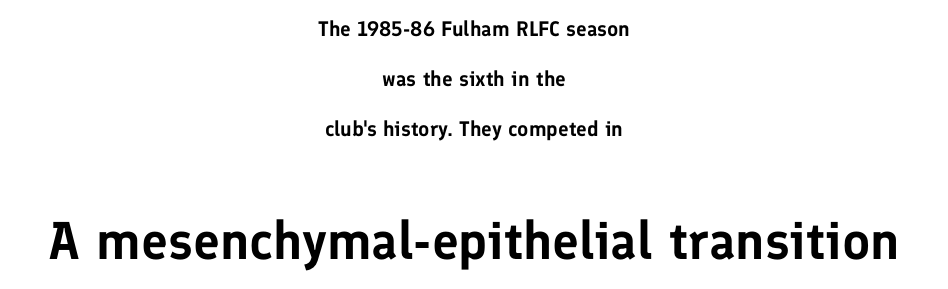
Q: Is the text italic (slanted)? A: No, it is upright.
Q: Is the typeface a serif or a sans-serif typeface? A: Sans-serif.
Q: Is the text underlined? A: No.
Q: How is the paragraph aligned? A: Centered.
Q: Is the spacing between letters normal or unusually wide? A: Normal.
Q: Is the spacing between lines tight, normal or loose? A: Loose.
Q: Which block of text is set in a larger size, the first (top) or the second (bottom)? A: The second (bottom) one.
Q: Width (condensed, normal, or wide)? A: Normal.
Q: Stroke contrast? A: Low.
Q: x-height? A: Medium.
Q: Monospaced? A: No.
